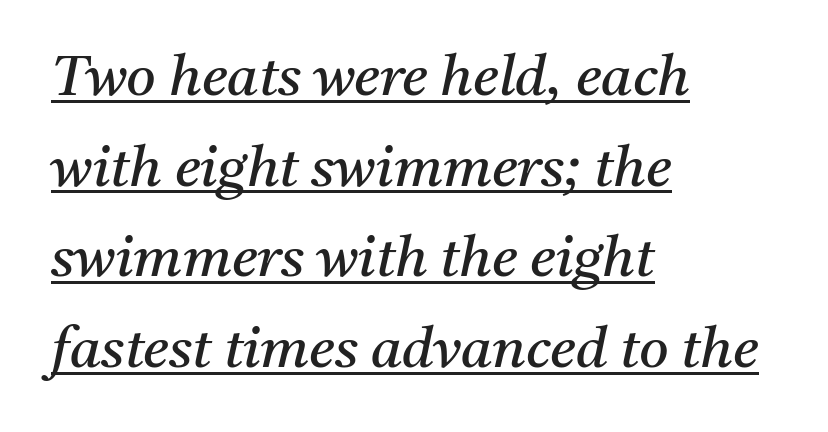
The text block is weighted toward the left margin, trailing off unevenly rightward. Vertically, the passage feels balanced, rows spaced as you'd expect. The rendering uses natural spacing where letterforms have individual widths. Caption: lettering with a line underneath.
